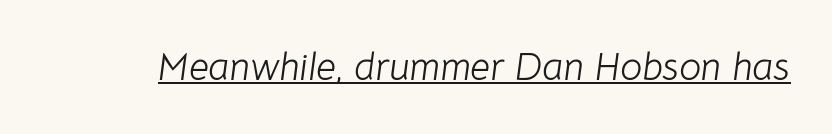
Q: Is the text bold? A: No.
Q: Is the text italic (slanted)? A: Yes, it leans right by about 8 degrees.
Q: Is the text underlined? A: Yes.
Q: Is the spacing between letters normal or unusually wide? A: Normal.
Q: Width (condensed, normal, or wide)? A: Normal.
Q: Stroke contrast? A: Low.
Q: x-height? A: Medium.
Q: Monospaced? A: No.
